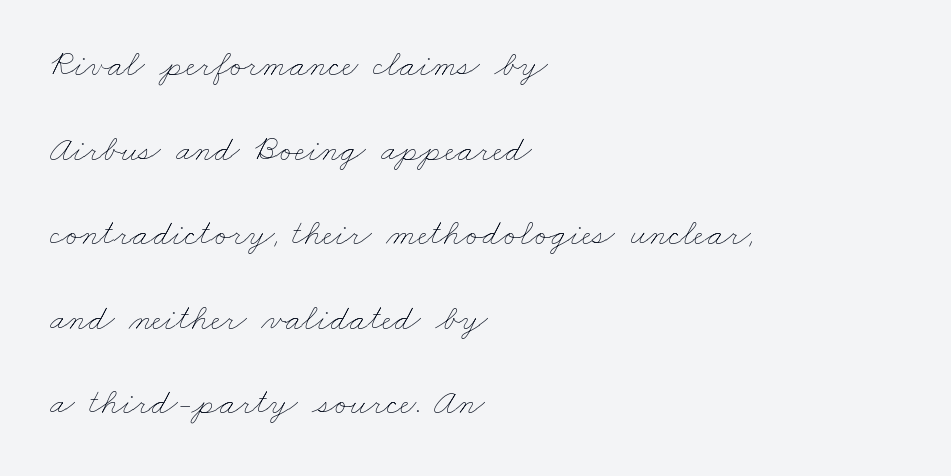
Q: Is the text bold? A: No.
Q: Is the text underlined? A: No.
Q: How is the paragraph aligned? A: Left-aligned.
Q: Is the spacing between letters normal or unusually wide? A: Normal.
Q: Is the spacing between lines tight, normal or loose? A: Loose.
Q: Width (condensed, normal, or wide)? A: Wide.
Q: Stroke contrast? A: Low.
Q: x-height? A: Small.
Q: Monospaced? A: No.
